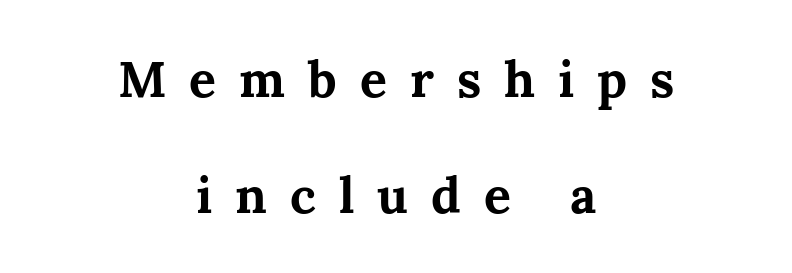
The rendering uses a bold face; every stroke is thick and dark. Each line is balanced around a shared central axis. The passage shown has open, widely tracked lettering throughout. Examine the stroke ends and you'll spot serifs. In terms of posture, this sample is upright. Here the designer chose a conventional face with non-uniform glyph widths.
